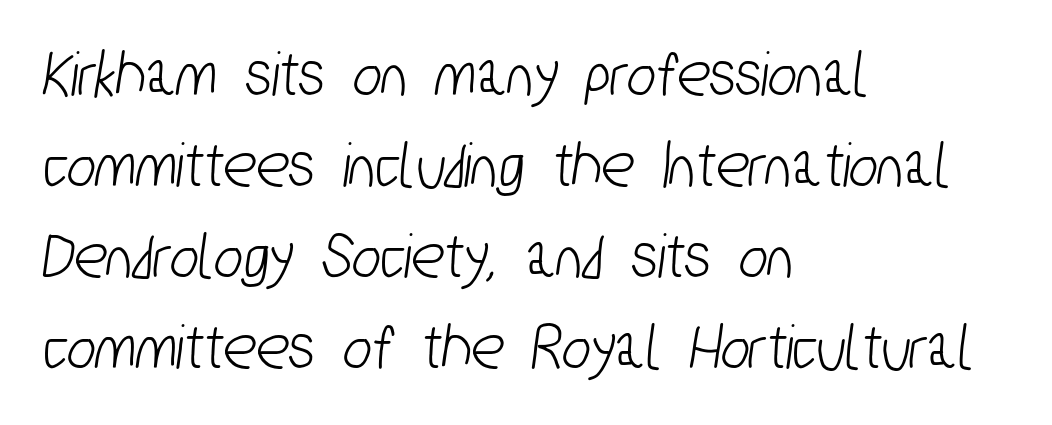
A sans-serif font was chosen for this passage. The lines sit at an ordinary, default distance from one another. The space beneath each line is pristine and unruled. Inter-character spacing is left at the font's built-in metrics. Horizontal alignment here is leftward, the default for most running prose.
